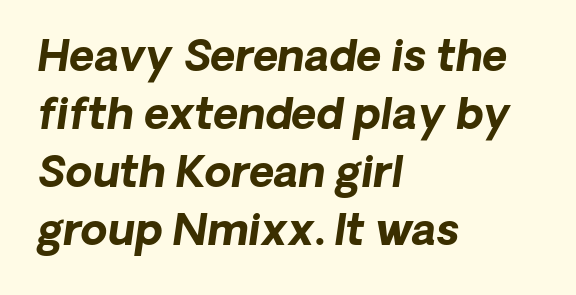
{"italic": "yes", "lean": "right", "slant_degrees": 8, "bold": "yes", "weight": "bold", "width": "normal", "stroke_contrast": "low", "x_height": "medium", "monospaced": "no", "underline": "no", "align": "left", "line_spacing": "normal", "line_spacing_ratio": 1.35, "letter_spacing": "normal", "letter_spacing_em": 0.0, "glyph_px": 43}
